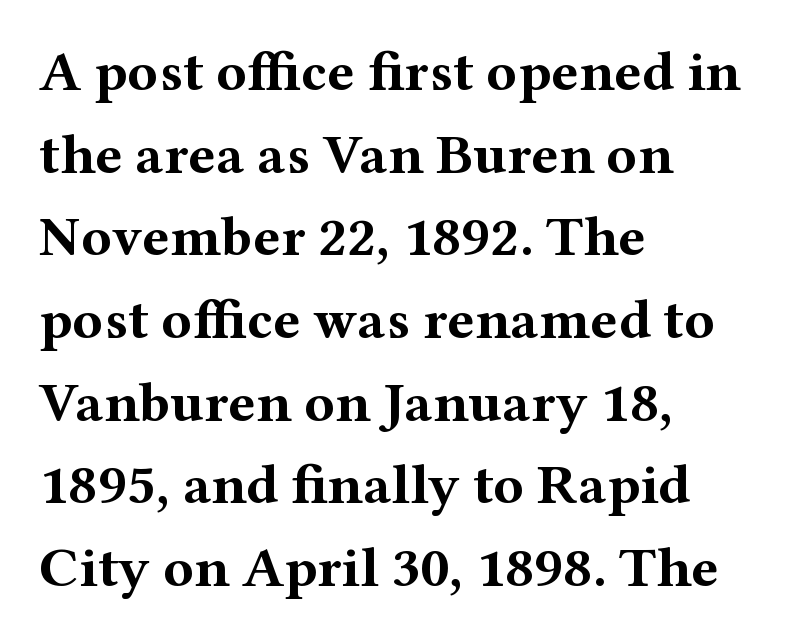
{"serif": "yes", "italic": "no", "bold": "yes", "weight": "bold", "width": "wide", "stroke_contrast": "medium", "x_height": "medium", "monospaced": "no", "underline": "no", "align": "left", "line_spacing": "normal", "line_spacing_ratio": 1.45, "letter_spacing": "normal", "letter_spacing_em": 0.0, "glyph_px": 57}
